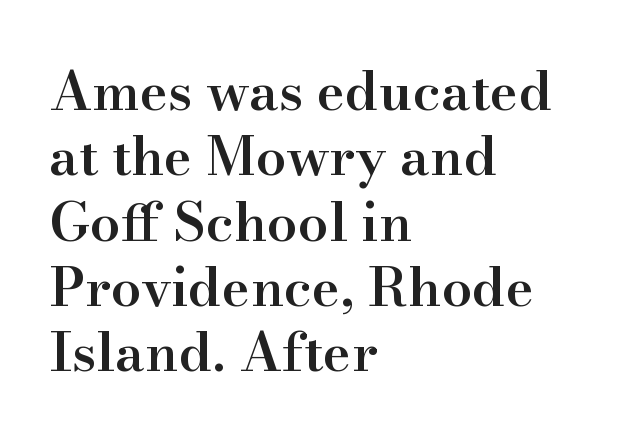
{"serif": "yes", "italic": "no", "bold": "semi", "weight": "semibold", "width": "normal", "stroke_contrast": "high", "x_height": "small", "monospaced": "no", "underline": "no", "align": "left", "line_spacing_ratio": 1.21, "letter_spacing": "normal", "letter_spacing_em": 0.0, "glyph_px": 54}
